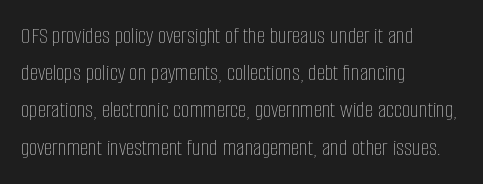
Q: Is the text bold? A: No.
Q: Is the text italic (slanted)? A: No, it is upright.
Q: Is the text underlined? A: No.
Q: How is the paragraph aligned? A: Left-aligned.
Q: Is the spacing between letters normal or unusually wide? A: Normal.
Q: Is the spacing between lines tight, normal or loose? A: Normal.
